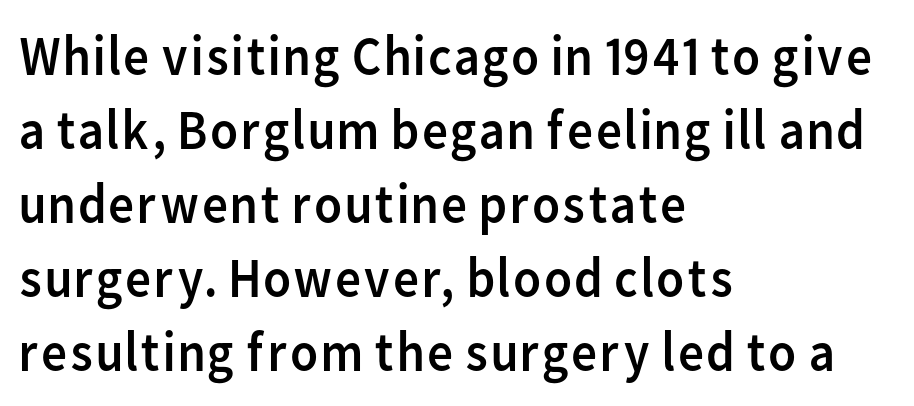
You could call the tracking neutral — neither tight nor loose. The typesetter chose a ragged-right arrangement here. Lines of text with bare space underneath. A roman cut, with each character standing at attention. Observe the absence of serifs on each vertical stroke in this sample. Do the characters align in a grid? No, the font is proportional.
